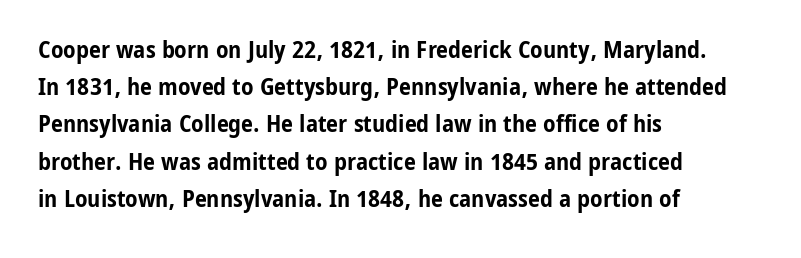
The passage shown has conventional tracking throughout. Underline: absent. The lines in this sample share a left origin and differ only in where they stop. These lines carry a lot of weight — the face is fully bold. Leading: standard. Characters remain perfectly vertical along every line.
